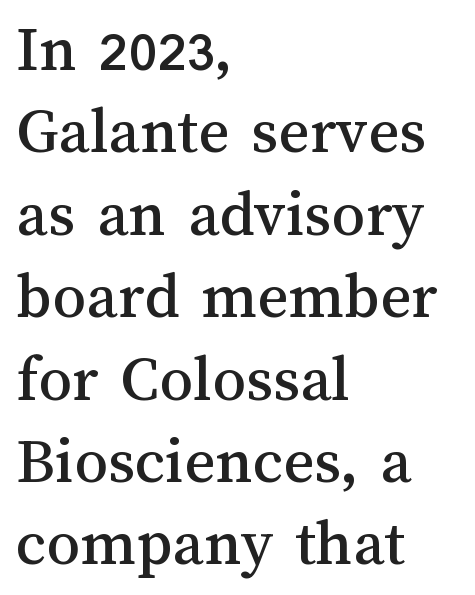
{"italic": "no", "width": "normal", "stroke_contrast": "medium", "x_height": "medium", "monospaced": "no", "underline": "no", "align": "left", "line_spacing_ratio": 1.23, "letter_spacing": "normal", "letter_spacing_em": 0.0, "glyph_px": 67}
